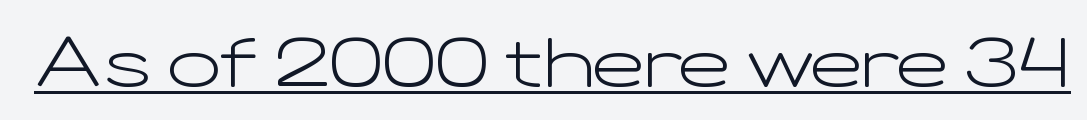
{"serif": "no", "italic": "no", "bold": "no", "weight": "light", "width": "wide", "stroke_contrast": "low", "x_height": "medium", "monospaced": "no", "underline": "yes", "letter_spacing": "normal", "letter_spacing_em": 0.0, "glyph_px": 70}
